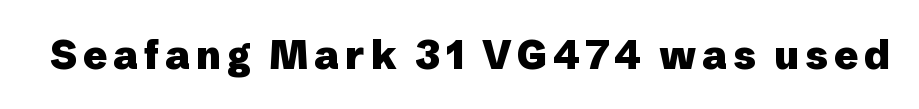
Q: Is the text bold? A: Yes.
Q: Is the text italic (slanted)? A: No, it is upright.
Q: Is the typeface a serif or a sans-serif typeface? A: Sans-serif.
Q: Is the text underlined? A: No.
Q: Width (condensed, normal, or wide)? A: Normal.
Q: Stroke contrast? A: Low.
Q: x-height? A: Medium.
Q: Monospaced? A: No.
